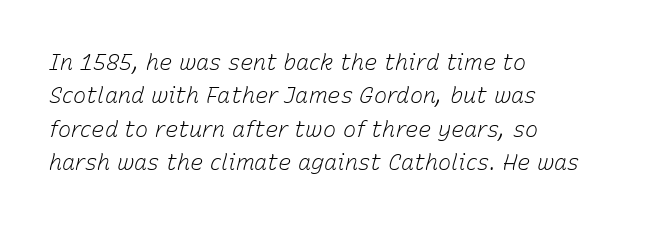
Q: Is the text bold? A: No.
Q: Is the text italic (slanted)? A: Yes, it leans right by about 15 degrees.
Q: Is the text underlined? A: No.
Q: How is the paragraph aligned? A: Left-aligned.
Q: Is the spacing between letters normal or unusually wide? A: Normal.
Q: Is the spacing between lines tight, normal or loose? A: Normal.
